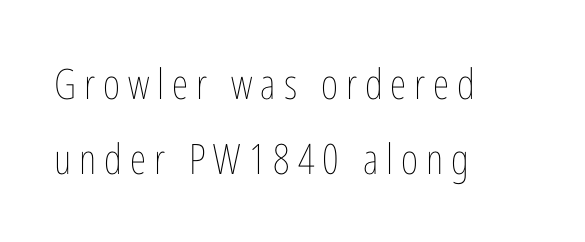
{"italic": "no", "bold": "no", "weight": "thin", "width": "condensed", "stroke_contrast": "low", "x_height": "medium", "monospaced": "no", "underline": "no", "align": "left", "line_spacing_ratio": 1.79, "glyph_px": 42}
